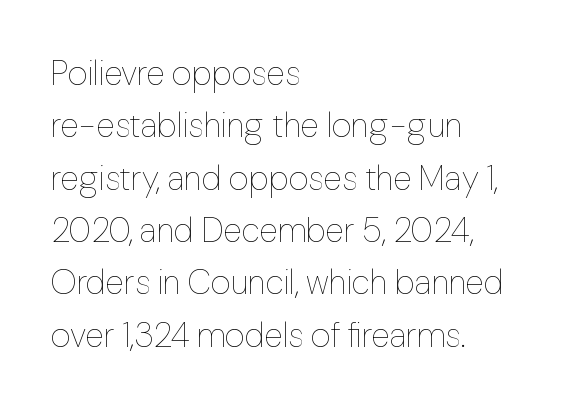
{"italic": "no", "bold": "no", "weight": "thin", "width": "normal", "stroke_contrast": "low", "x_height": "medium", "monospaced": "no", "underline": "no", "align": "left", "line_spacing": "normal", "line_spacing_ratio": 1.54, "letter_spacing": "normal", "letter_spacing_em": 0.0, "glyph_px": 34}
